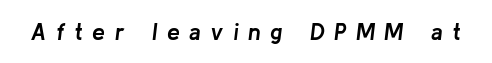
The image shows 23 px bold type, italic (leaning right); set unusually wide letter spacing (+0.41 em), not underlined.
